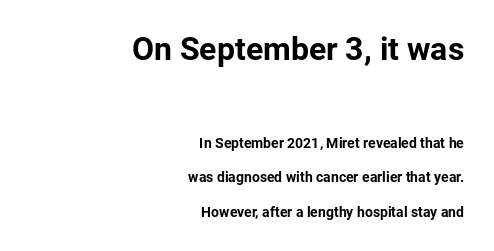
The image shows 32 px bold sans-serif type, upright; set right-aligned, loose line spacing (2.47x), normal letter spacing, not underlined; the first (top) block is 2.29x larger; low stroke contrast and a medium x-height.
